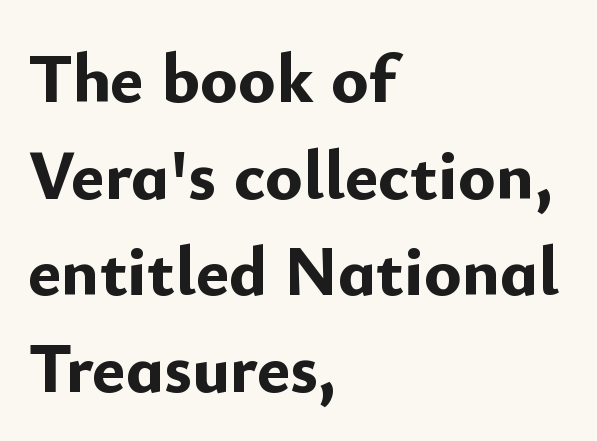
{"serif": "no", "italic": "no", "bold": "yes", "weight": "bold", "width": "normal", "stroke_contrast": "low", "x_height": "small", "monospaced": "no", "underline": "no", "align": "left", "line_spacing": "normal", "line_spacing_ratio": 1.38, "letter_spacing": "normal", "letter_spacing_em": 0.0, "glyph_px": 70}
